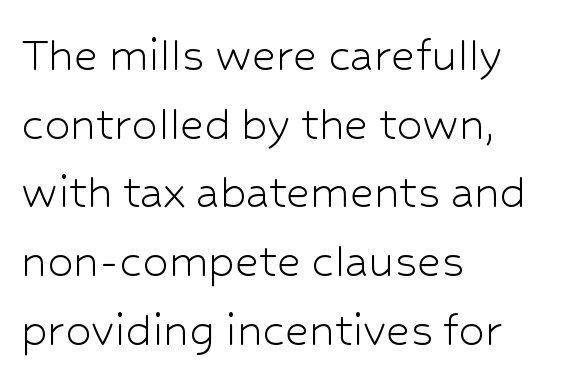
Q: Is the text bold? A: No.
Q: Is the text italic (slanted)? A: No, it is upright.
Q: Is the typeface a serif or a sans-serif typeface? A: Sans-serif.
Q: Is the text underlined? A: No.
Q: How is the paragraph aligned? A: Left-aligned.
Q: Is the spacing between letters normal or unusually wide? A: Normal.
Q: Is the spacing between lines tight, normal or loose? A: Normal.
Q: Width (condensed, normal, or wide)? A: Normal.
Q: Stroke contrast? A: Low.
Q: x-height? A: Medium.
Q: Monospaced? A: No.
